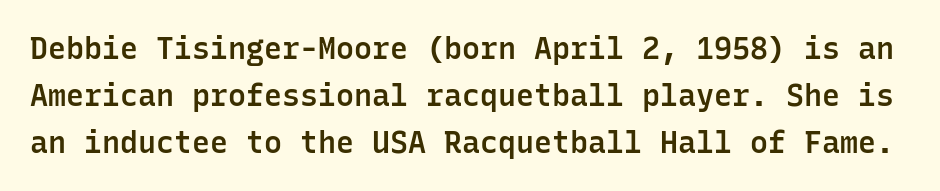
Descenders hang freely into open space. I'd call this a sans setting — the letters go barefoot. Every character here occupies the same horizontal width, giving the sample a typewriter-like rhythm. A typesetter would call this leading conventional body-copy spacing. These lines carry some extra weight — a demibold, not a full bold. Here the glyphs are tracked normally, forming tight word shapes.
